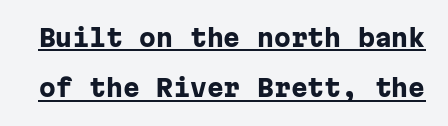
Q: Is the text bold? A: Yes.
Q: Is the text italic (slanted)? A: No, it is upright.
Q: Is the text underlined? A: Yes.
Q: Is the spacing between letters normal or unusually wide? A: Normal.
Q: Is the spacing between lines tight, normal or loose? A: Loose.
